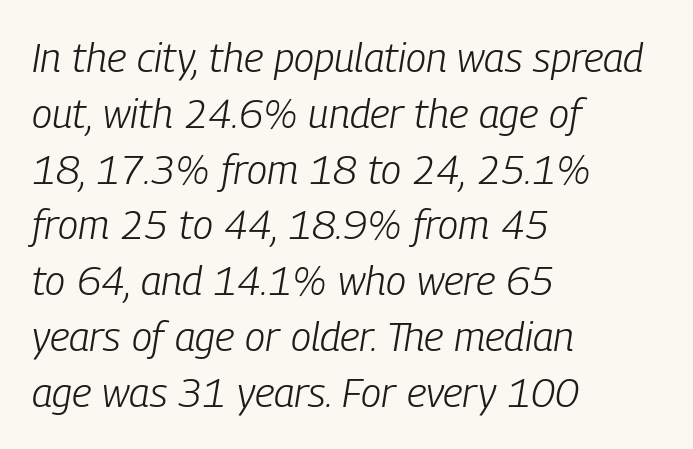
The image shows 41 px light, condensed type, italic (leaning right); set left-aligned, normal line spacing (1.36x), normal letter spacing, not underlined; low stroke contrast and a medium x-height.
